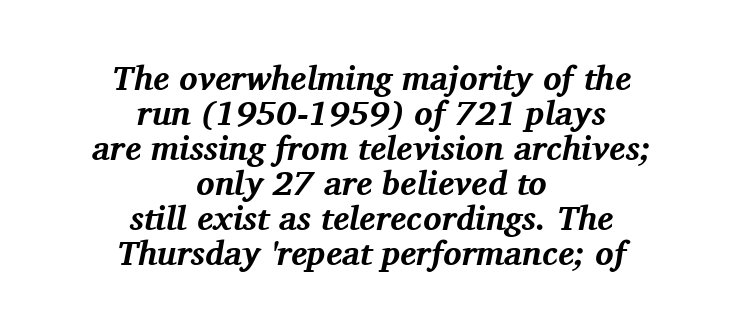
{"serif": "yes", "italic": "yes", "lean": "right", "slant_degrees": 11, "bold": "yes", "weight": "bold", "width": "normal", "stroke_contrast": "medium", "x_height": "medium", "monospaced": "no", "underline": "no", "align": "center", "line_spacing": "tight", "line_spacing_ratio": 1.03, "letter_spacing": "normal", "letter_spacing_em": 0.0, "glyph_px": 34}
